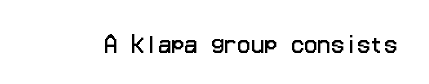
The image shows 22 px text type, upright; set normal letter spacing, not underlined.
